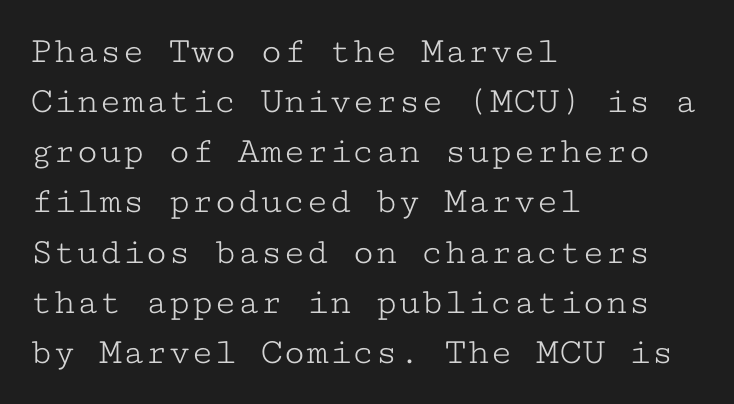
The image shows 38 px light, wide serif type, upright, monospaced; set left-aligned, normal line spacing (1.32x), normal letter spacing, not underlined; low stroke contrast and a medium x-height.
